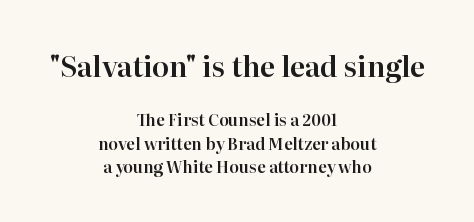
Scale decreases going downward across the two blocks. Each word holds together tightly as a unit, with standard inter-letter gaps. This is the regular roman posture of the typeface. The zone under the glyphs is completely vacant. Observe the serifs anchoring each vertical stroke in this sample.
